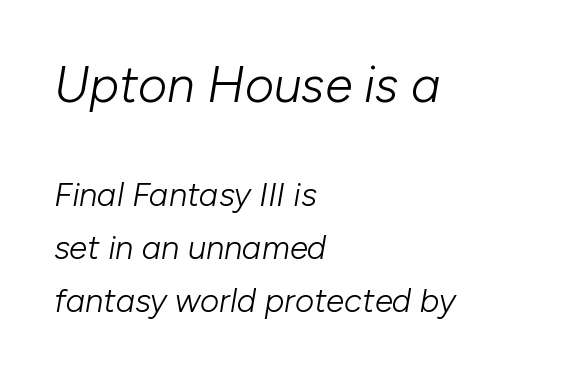
Q: Is the text bold? A: No.
Q: Is the text italic (slanted)? A: Yes, it leans right by about 10 degrees.
Q: Is the text underlined? A: No.
Q: How is the paragraph aligned? A: Left-aligned.
Q: Is the spacing between letters normal or unusually wide? A: Normal.
Q: Is the spacing between lines tight, normal or loose? A: Normal.
Q: Which block of text is set in a larger size, the first (top) or the second (bottom)? A: The first (top) one.
Q: Width (condensed, normal, or wide)? A: Normal.
Q: Stroke contrast? A: Low.
Q: x-height? A: Medium.
Q: Monospaced? A: No.
